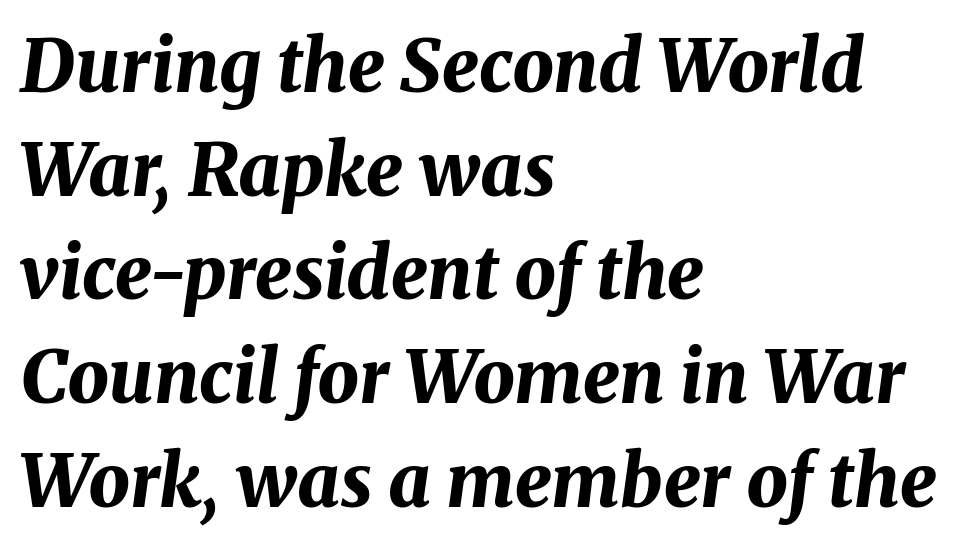
Q: Is the text bold? A: Yes.
Q: Is the text italic (slanted)? A: Yes, it leans right by about 8 degrees.
Q: Is the text underlined? A: No.
Q: How is the paragraph aligned? A: Left-aligned.
Q: Is the spacing between letters normal or unusually wide? A: Normal.
Q: Is the spacing between lines tight, normal or loose? A: Normal.
Q: Width (condensed, normal, or wide)? A: Normal.
Q: Stroke contrast? A: Medium.
Q: x-height? A: Medium.
Q: Monospaced? A: No.
